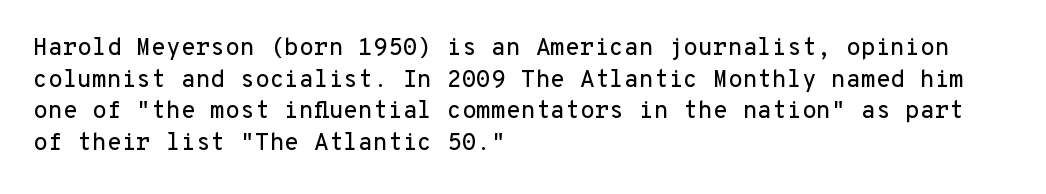
{"italic": "no", "underline": "no", "align": "left", "line_spacing": "normal", "line_spacing_ratio": 1.32, "letter_spacing": "normal", "letter_spacing_em": 0.0, "glyph_px": 24}
